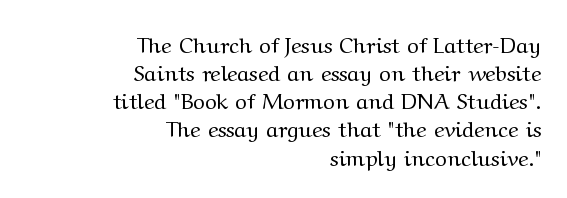
The string is rendered with underlining switched off. The rendering keeps characters at their native spacing. Tall strokes in this sample are plumb rather than angled. Reading down the block, your eye finds every line finishing at a fixed right position. Leading matches the norm, producing a regular column. No letter is thick-stroked: the sample isn't bold.
